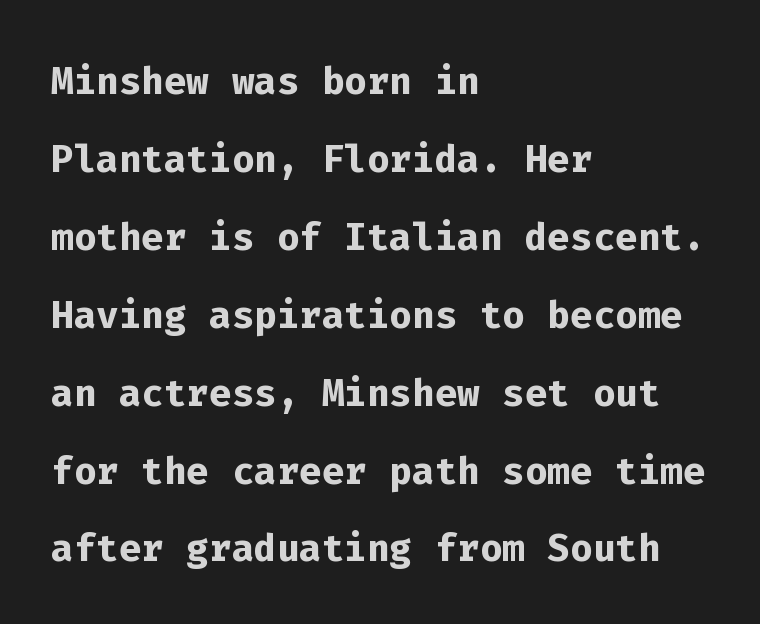
Q: Is the text bold? A: Yes.
Q: Is the text italic (slanted)? A: No, it is upright.
Q: Is the typeface a serif or a sans-serif typeface? A: Sans-serif.
Q: Is the text underlined? A: No.
Q: How is the paragraph aligned? A: Left-aligned.
Q: Is the spacing between letters normal or unusually wide? A: Normal.
Q: Is the spacing between lines tight, normal or loose? A: Normal.
Q: Width (condensed, normal, or wide)? A: Normal.
Q: Stroke contrast? A: Low.
Q: x-height? A: Medium.
Q: Monospaced? A: Yes.
